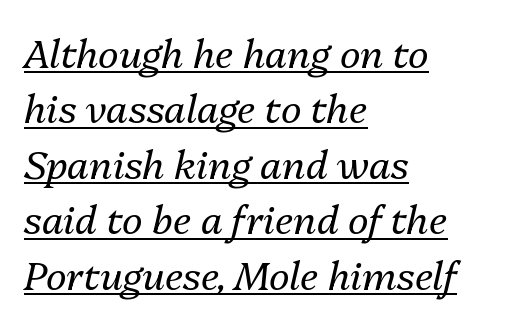
The image shows 39 px regular-weight type, italic (leaning right); set left-aligned, normal line spacing (1.42x), normal letter spacing, underlined; medium stroke contrast and a medium x-height.
